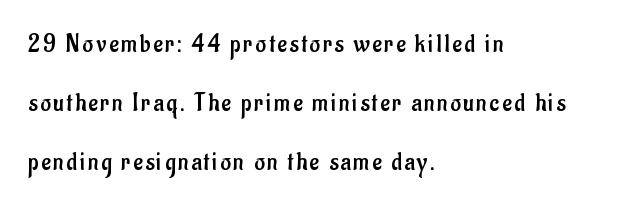
Q: Is the text bold? A: No.
Q: Is the text italic (slanted)? A: No, it is upright.
Q: Is the text underlined? A: No.
Q: How is the paragraph aligned? A: Left-aligned.
Q: Is the spacing between lines tight, normal or loose? A: Loose.
